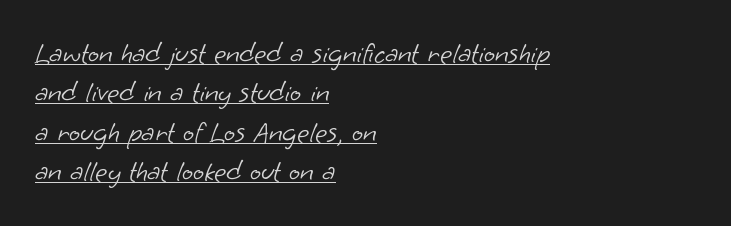
{"serif": "no", "bold": "no", "weight": "light", "width": "normal", "stroke_contrast": "low", "x_height": "small", "monospaced": "no", "underline": "yes", "align": "left", "line_spacing": "normal", "line_spacing_ratio": 1.36, "letter_spacing": "normal", "letter_spacing_em": 0.0, "glyph_px": 29}
